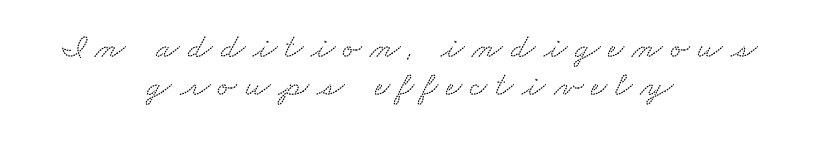
The image shows 35 px wide serif type; set centered, tight line spacing (1.1x), unusually wide letter spacing (+0.23 em), not underlined; low stroke contrast and a small x-height.
